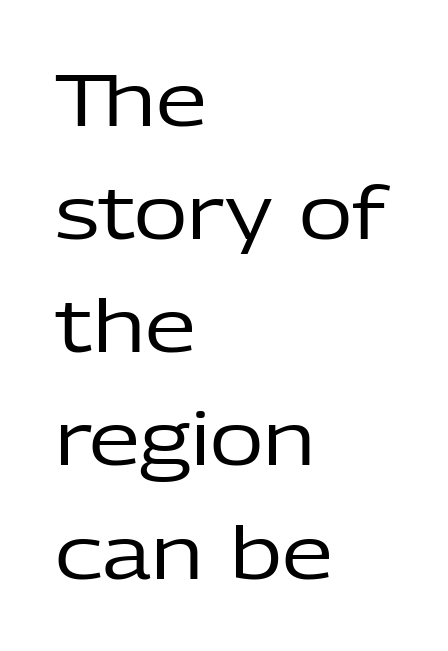
Each letter keeps its own natural width here, so spacing adapts to shape. You can tell it's not italic because the verticals are truly vertical. The setting favours the left margin, as ordinary paragraphs usually do. Quick note: interline space is typical. The characters are drawn with everyday or finer stroke widths. No word sits above an underline.
